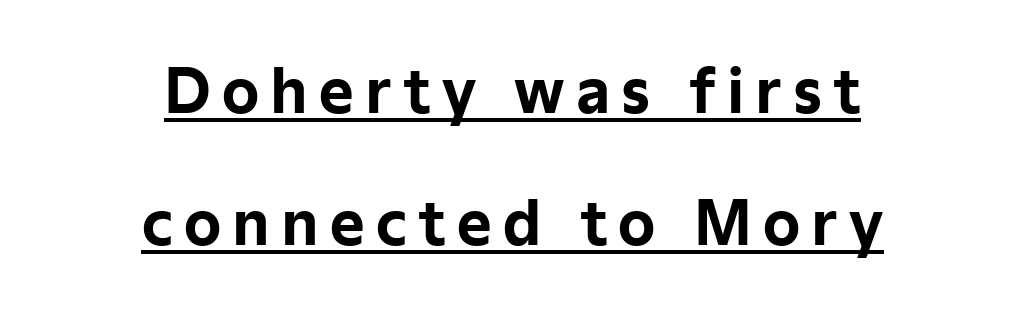
{"serif": "no", "italic": "no", "bold": "yes", "weight": "bold", "width": "normal", "stroke_contrast": "low", "x_height": "medium", "monospaced": "no", "underline": "yes", "align": "center", "line_spacing": "loose", "line_spacing_ratio": 2.23, "glyph_px": 59}
